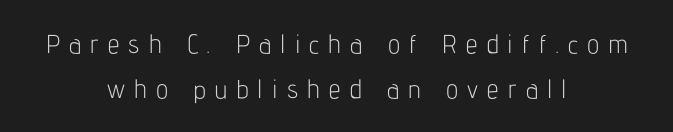
{"italic": "no", "bold": "no", "underline": "no", "align": "center", "line_spacing_ratio": 1.72, "letter_spacing": "wide", "letter_spacing_em": 0.35, "glyph_px": 26}
